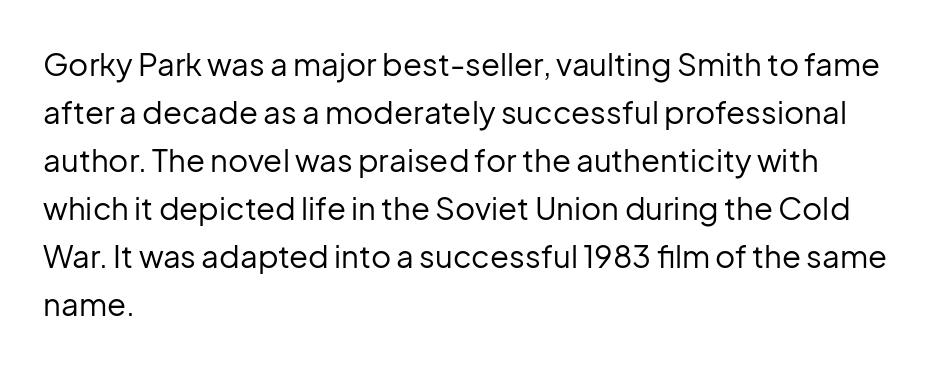
The image shows 31 px regular-weight sans-serif type, upright; set left-aligned, normal line spacing (1.55x), normal letter spacing, not underlined; low stroke contrast and a medium x-height.
